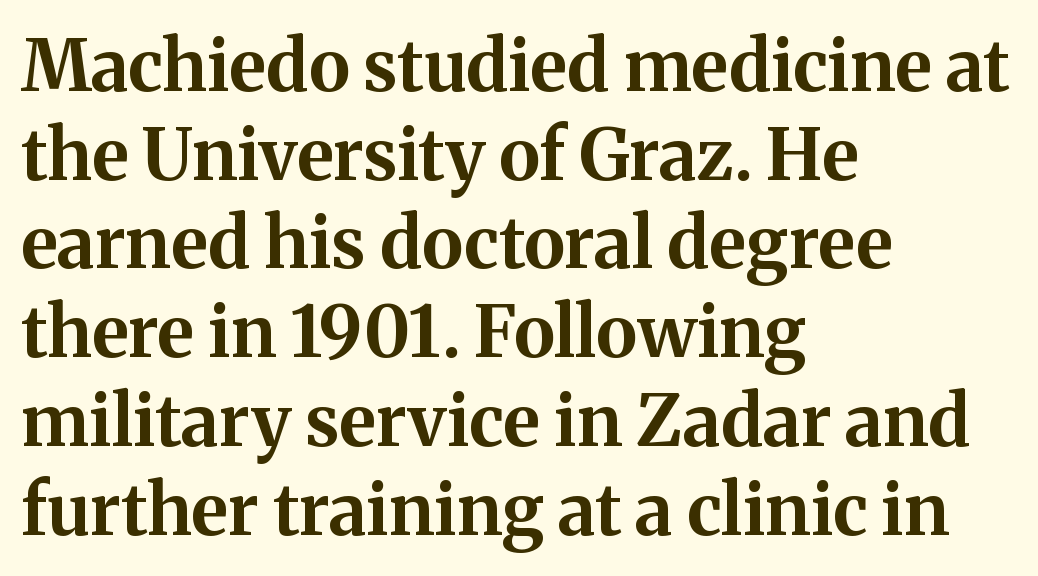
Unlike a clean sans, this face finishes its strokes with serifs. Where is the straight margin? On the left. Is the letter spacing exaggerated? No — it looks like the ordinary default. The strip under each line holds only bare page.
